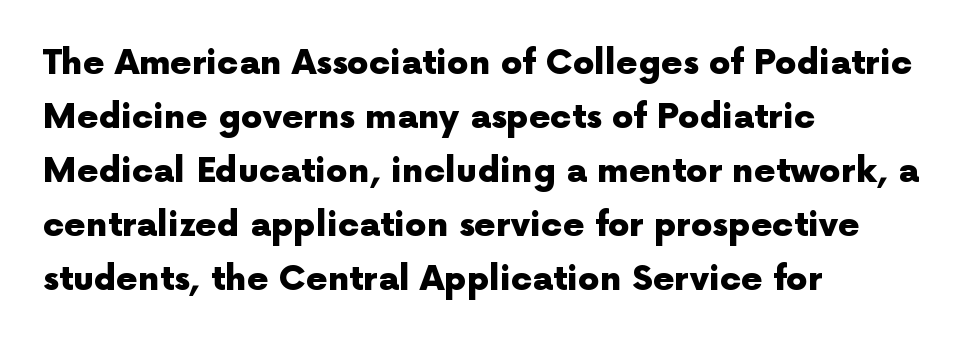
{"serif": "no", "italic": "no", "bold": "yes", "weight": "heavy", "width": "normal", "x_height": "medium", "monospaced": "no", "underline": "no", "align": "left", "line_spacing": "normal", "line_spacing_ratio": 1.59, "letter_spacing": "normal", "letter_spacing_em": 0.0, "glyph_px": 34}
